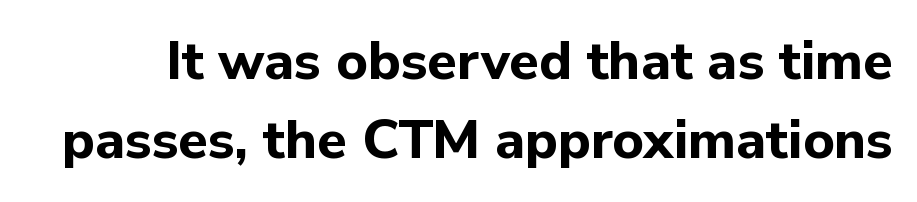
There is no visible air inserted between adjacent glyphs. The passage shown is emphatically bold. Successive baselines arrive at the customary interval. You could not count columns in this text — the font is proportionally spaced.
